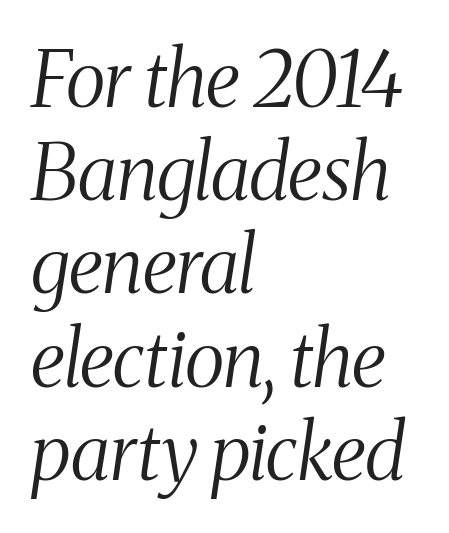
Q: Is the text bold? A: No.
Q: Is the text italic (slanted)? A: Yes, it leans right by about 8 degrees.
Q: Is the typeface a serif or a sans-serif typeface? A: Serif.
Q: Is the text underlined? A: No.
Q: How is the paragraph aligned? A: Left-aligned.
Q: Is the spacing between letters normal or unusually wide? A: Normal.
Q: Width (condensed, normal, or wide)? A: Condensed.
Q: Stroke contrast? A: Medium.
Q: x-height? A: Medium.
Q: Monospaced? A: No.
